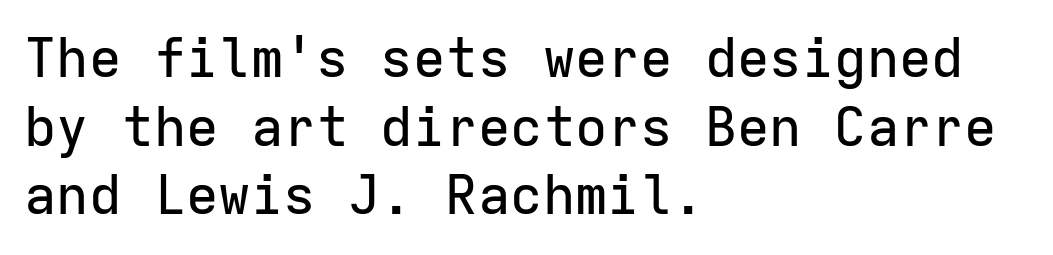
Each new line begins a customary step beneath the previous one. The letters stand straight up with perfectly vertical stems. These lines are rendered in a fixed-pitch font. This rendering features lettering with no underline. This sample is left-justified, so line endings fall wherever the words run out.
